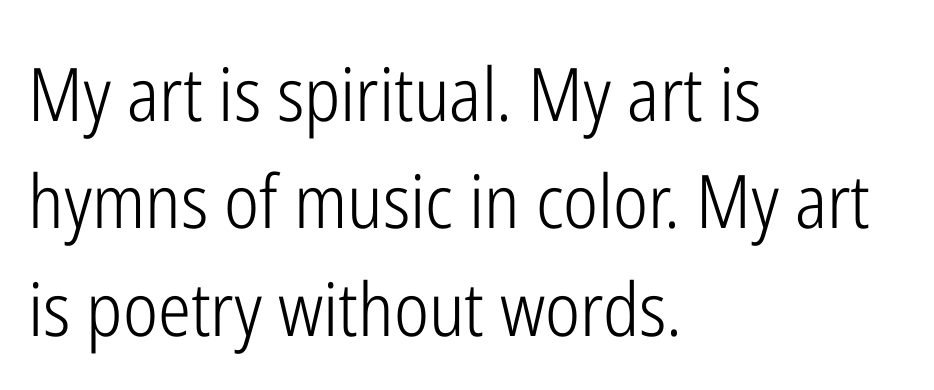
The image shows 74 px light, condensed sans-serif type, upright; set left-aligned, normal line spacing (1.45x), normal letter spacing, not underlined; low stroke contrast and a medium x-height.
